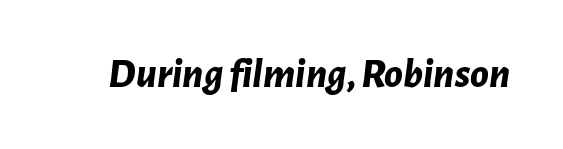
Q: Is the text bold? A: Yes.
Q: Is the text italic (slanted)? A: Yes, it leans right by about 7 degrees.
Q: Is the text underlined? A: No.
Q: Is the spacing between letters normal or unusually wide? A: Normal.
Q: Width (condensed, normal, or wide)? A: Normal.
Q: Stroke contrast? A: Low.
Q: x-height? A: Medium.
Q: Monospaced? A: No.
